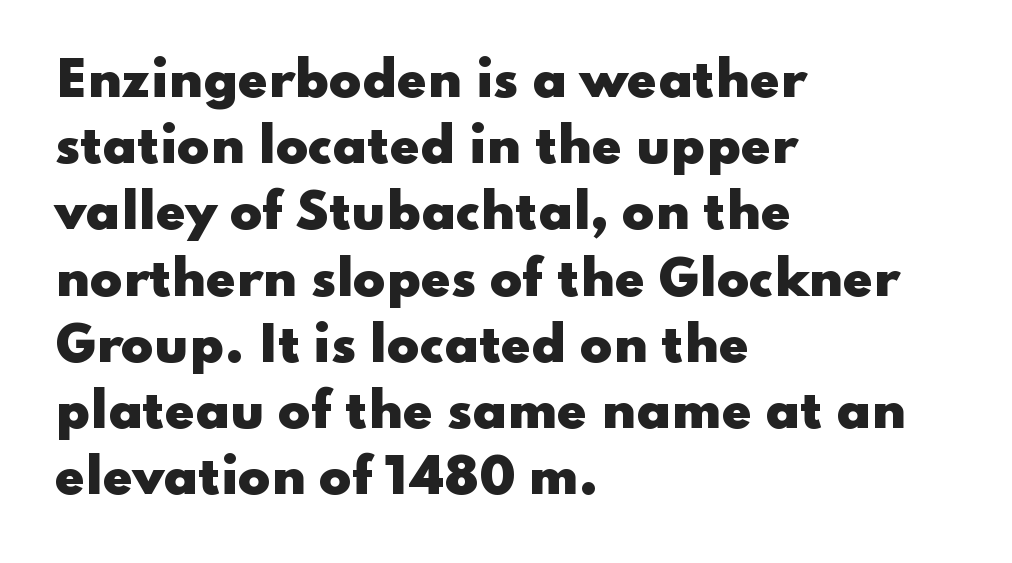
Q: Is the text bold? A: Yes.
Q: Is the text italic (slanted)? A: No, it is upright.
Q: Is the typeface a serif or a sans-serif typeface? A: Sans-serif.
Q: Is the text underlined? A: No.
Q: How is the paragraph aligned? A: Left-aligned.
Q: Is the spacing between letters normal or unusually wide? A: Normal.
Q: Is the spacing between lines tight, normal or loose? A: Normal.
Q: Width (condensed, normal, or wide)? A: Wide.
Q: Stroke contrast? A: Low.
Q: x-height? A: Small.
Q: Monospaced? A: No.
